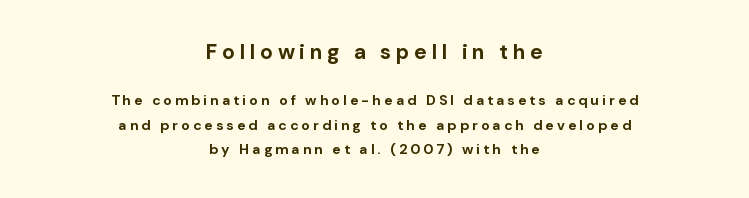
These lines stack symmetrically, like a column narrowing and widening about its center. Italic? Not at all — the glyphs are vertical. Weight: bold. Observe the wide spacing: letters keep a clear distance from each other.
